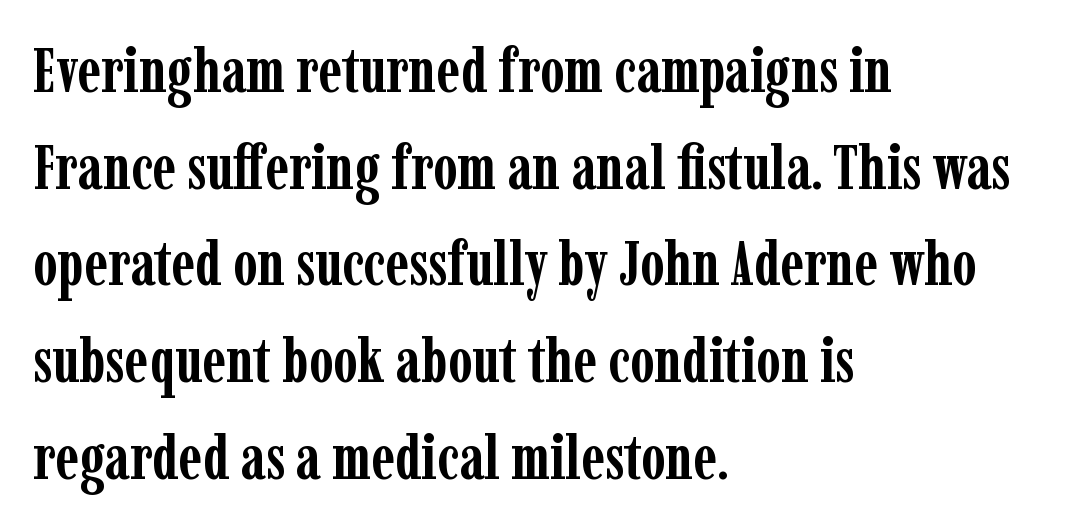
{"serif": "yes", "italic": "no", "bold": "yes", "weight": "semibold", "width": "condensed", "stroke_contrast": "low", "x_height": "medium", "monospaced": "no", "underline": "no", "align": "left", "line_spacing": "normal", "line_spacing_ratio": 1.56, "letter_spacing": "normal", "letter_spacing_em": 0.0, "glyph_px": 62}
